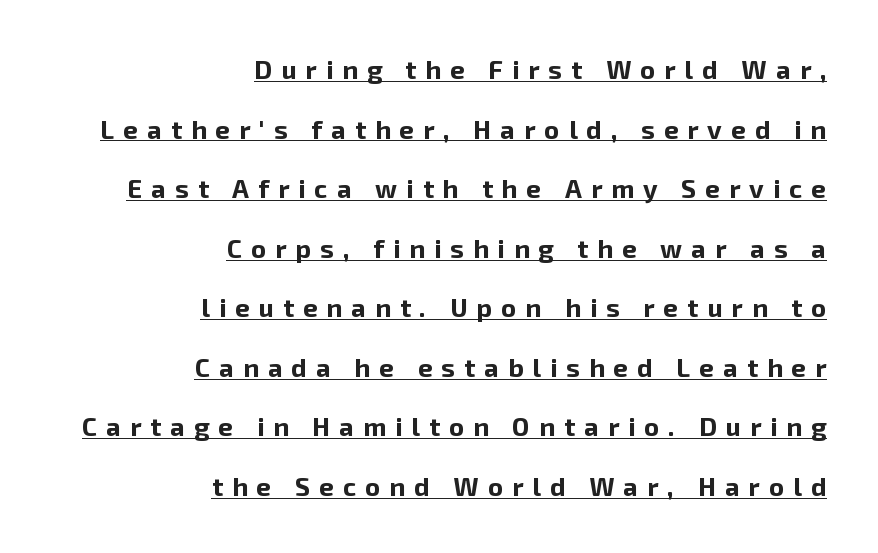
Regarding leading, the lines here are spaced well apart. The letters are spread apart with noticeably loose tracking. Casual observation: everything's shoved over to the right. Students, observe the line beneath the letters — that is underlining. Summary of weight: heavy, a full bold.
